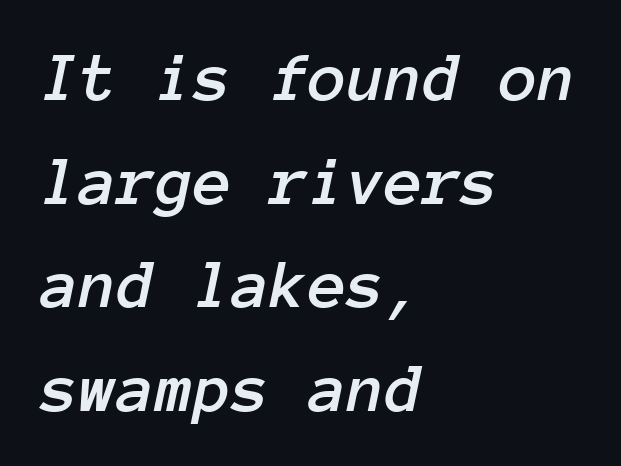
The glyphs look as if they've been sheared to an angle. Regular leading. Where is the straight margin? On the left. Here the designer chose a console-style face with uniform glyph widths. The gaps between neighbouring characters are ordinary and unremarkable. Only glyphs here, with clear space below each row.
